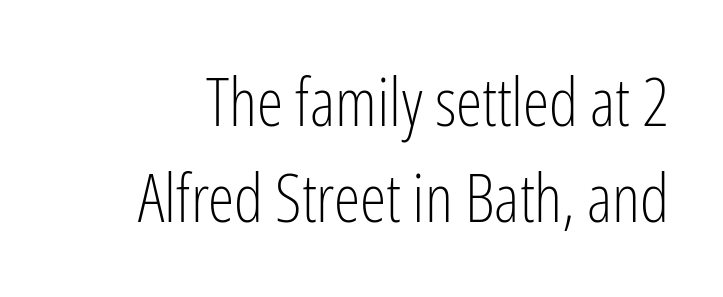
The gap between lines stays unmarked. The characters are drawn with everyday or finer stroke widths. This is sans-serif lettering, the kind often seen on screens and signage. These lines are rendered in a variable-pitch font.
